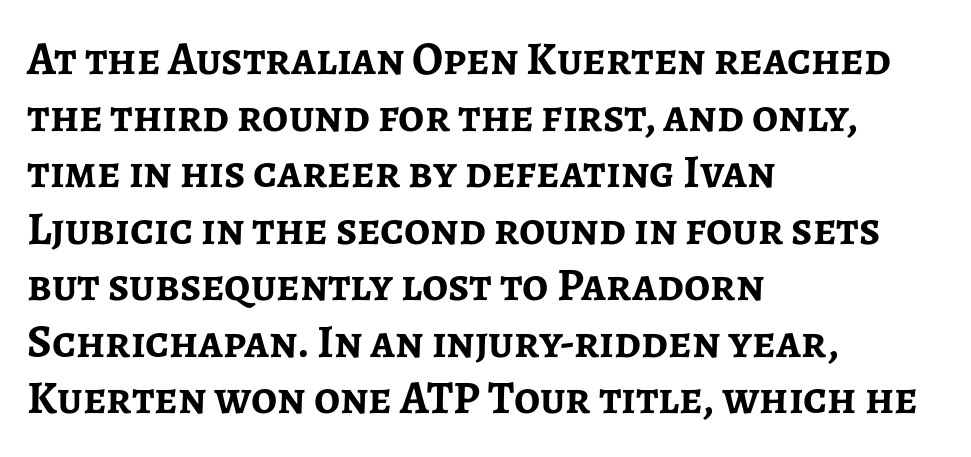
The image shows 46 px semibold sans-serif type, upright; set left-aligned, line spacing 1.23x, normal letter spacing, not underlined; low stroke contrast and a medium x-height.
